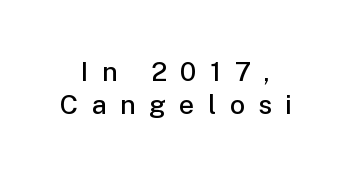
{"italic": "no", "bold": "semi", "underline": "no", "align": "center", "line_spacing_ratio": 1.21, "letter_spacing": "wide", "letter_spacing_em": 0.49, "glyph_px": 27}
